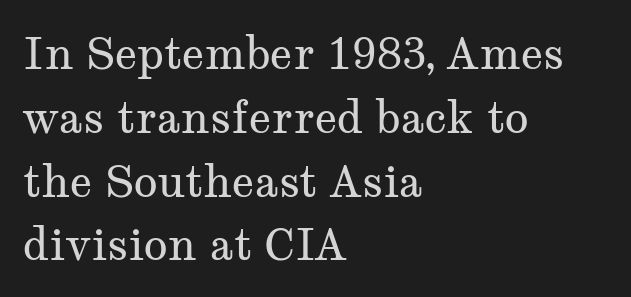
Tall strokes in this sample are plumb rather than angled. Nothing heavy about these letters — not bold at all. The face used here is proportionally spaced, like ordinary book or web type. Standard letterfit; no display-style spreading of the glyphs. Descenders hang freely into open space. These lines are set flush left with a ragged right edge.
